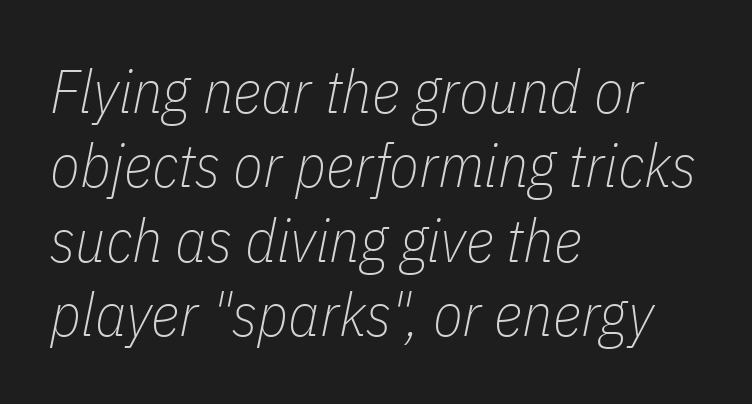
You could not count columns in this text — the font is proportionally spaced. A student would call this left alignment; a typographer would say flush left, rag right. Notice how the stems are inclined rather than vertical — that's the hallmark of italics. This is not heavy type; no bold has been used. This sample uses plain, unmodified letter spacing.
